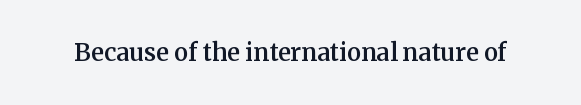
The image shows 24 px text type, upright; set normal letter spacing, not underlined.
